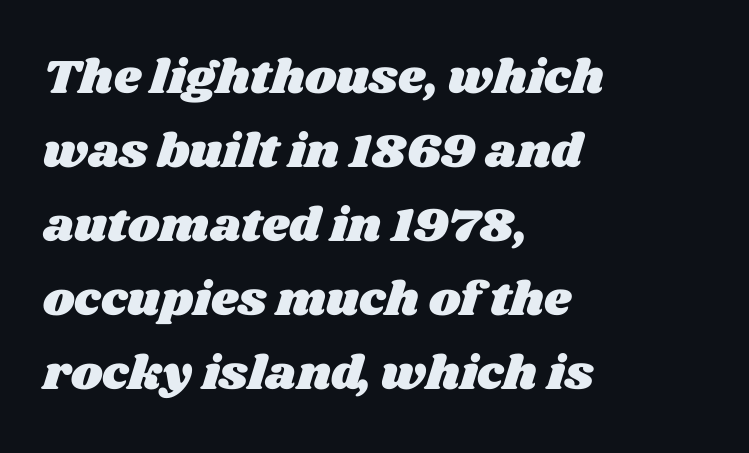
Q: Is the text underlined? A: No.
Q: How is the paragraph aligned? A: Left-aligned.
Q: Is the spacing between letters normal or unusually wide? A: Normal.
Q: Is the spacing between lines tight, normal or loose? A: Normal.
Q: Width (condensed, normal, or wide)? A: Wide.
Q: Stroke contrast? A: Medium.
Q: x-height? A: Large.
Q: Monospaced? A: No.
